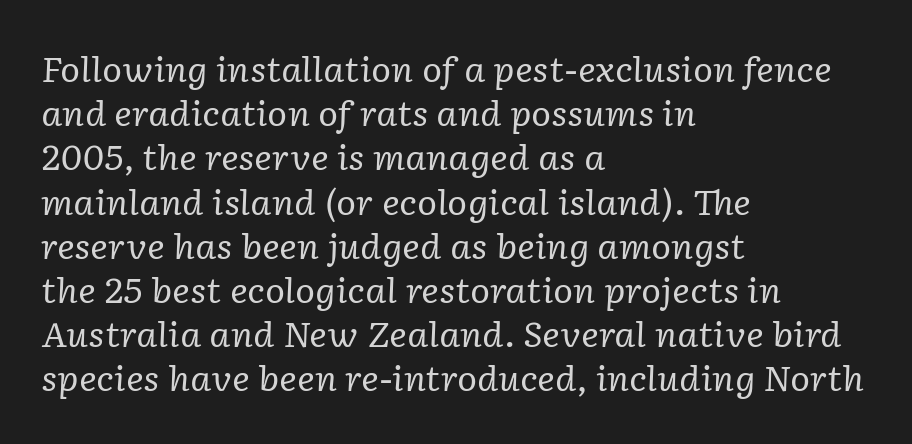
{"serif": "yes", "italic": "yes", "lean": "right", "slant_degrees": 2, "bold": "no", "weight": "regular", "width": "normal", "stroke_contrast": "low", "x_height": "medium", "monospaced": "no", "underline": "no", "align": "left", "line_spacing": "normal", "line_spacing_ratio": 1.3, "letter_spacing": "normal", "letter_spacing_em": 0.0, "glyph_px": 34}
